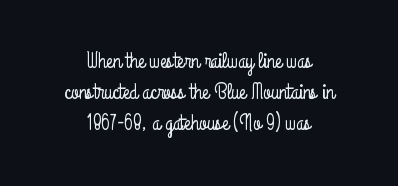
The passage shown stacks its lines at a standard gap. Look at the tracking — it's just the regular setting, nothing added. Descenders are the only things crossing below the line. Notice how the passage keeps no hard edge, just a central spine.
